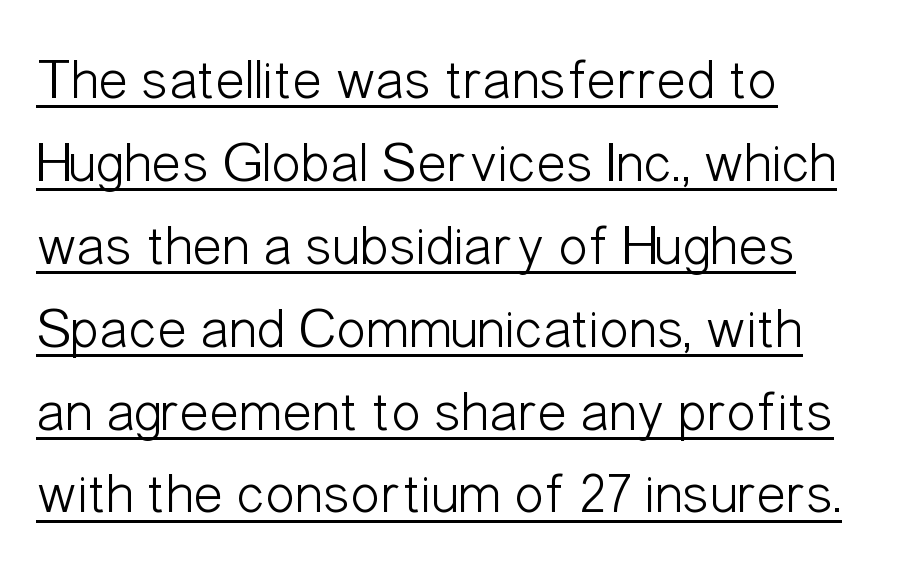
Leading matches the norm, producing a regular column. Stems and bowls with no extra thickness — not bold. Do the characters align in a grid? No, the font is proportional. Honestly, the underline is the first thing you notice here.
